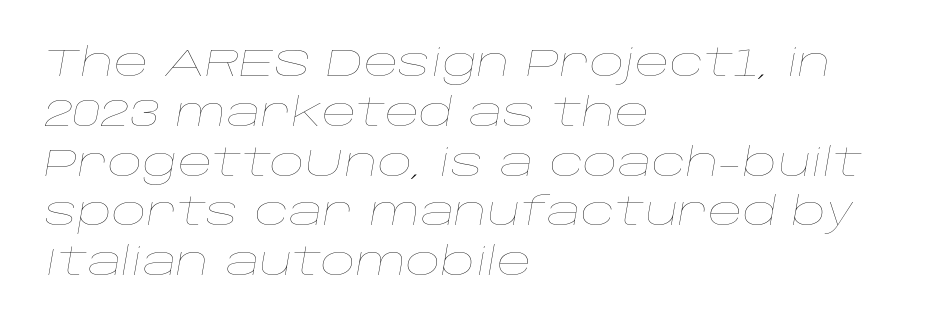
Q: Is the text bold? A: No.
Q: Is the text italic (slanted)? A: Yes, it leans right by about 10 degrees.
Q: Is the text underlined? A: No.
Q: How is the paragraph aligned? A: Left-aligned.
Q: Is the spacing between letters normal or unusually wide? A: Normal.
Q: Is the spacing between lines tight, normal or loose? A: Normal.
Q: Width (condensed, normal, or wide)? A: Wide.
Q: Stroke contrast? A: Low.
Q: x-height? A: Large.
Q: Monospaced? A: No.
